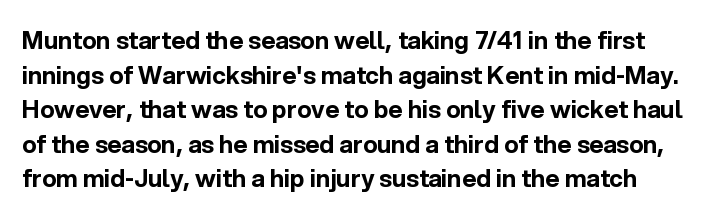
The image shows 24 px bold type, upright; set normal line spacing (1.44x), normal letter spacing, not underlined.
